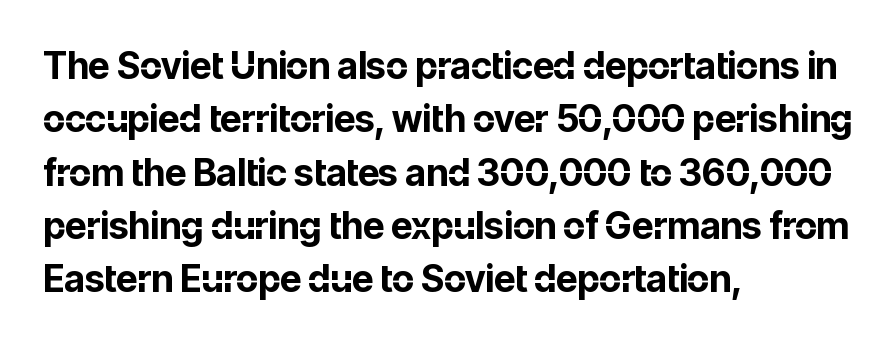
The face used here has the dense, thick strokes of a bold. Check under the words: just untouched page. Caption: multi-line text, flush left, ragged right. The face used here is rendered with its standard letterfit. Spacing verdict: proportional, widths tailored to each character.
